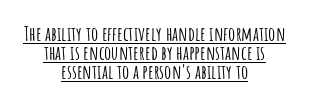
The image shows 20 px text type, upright; set centered, tight line spacing (0.95x), normal letter spacing, underlined.
